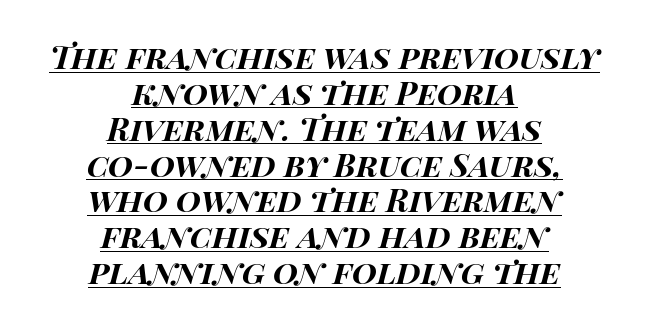
Q: Is the text bold? A: Yes.
Q: Is the text italic (slanted)? A: Yes, it leans right by about 14 degrees.
Q: Is the text underlined? A: Yes.
Q: How is the paragraph aligned? A: Centered.
Q: Is the spacing between letters normal or unusually wide? A: Normal.
Q: Is the spacing between lines tight, normal or loose? A: Tight.
Q: Width (condensed, normal, or wide)? A: Wide.
Q: Stroke contrast? A: High.
Q: x-height? A: Large.
Q: Monospaced? A: No.
